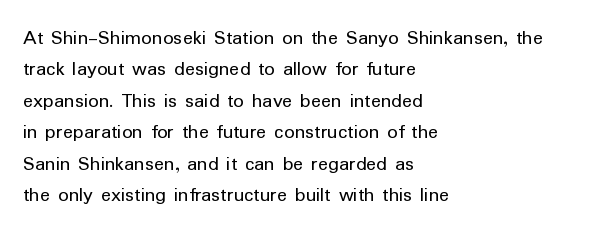
Q: Is the text bold? A: No.
Q: Is the text italic (slanted)? A: No, it is upright.
Q: Is the text underlined? A: No.
Q: How is the paragraph aligned? A: Left-aligned.
Q: Is the spacing between letters normal or unusually wide? A: Normal.
Q: Is the spacing between lines tight, normal or loose? A: Normal.
